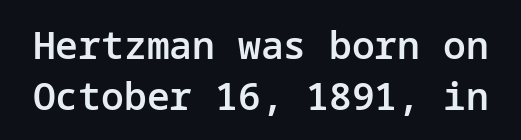
Q: Is the text bold? A: Semi-bold.
Q: Is the text italic (slanted)? A: No, it is upright.
Q: Is the typeface a serif or a sans-serif typeface? A: Sans-serif.
Q: Is the text underlined? A: No.
Q: Is the spacing between letters normal or unusually wide? A: Normal.
Q: Is the spacing between lines tight, normal or loose? A: Normal.
Q: Width (condensed, normal, or wide)? A: Normal.
Q: Stroke contrast? A: Low.
Q: x-height? A: Medium.
